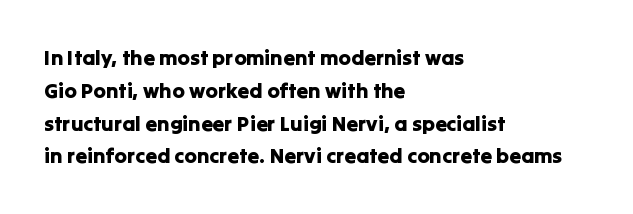
{"italic": "no", "underline": "no", "align": "left", "line_spacing": "normal", "line_spacing_ratio": 1.56, "letter_spacing": "normal", "letter_spacing_em": 0.0, "glyph_px": 21}
